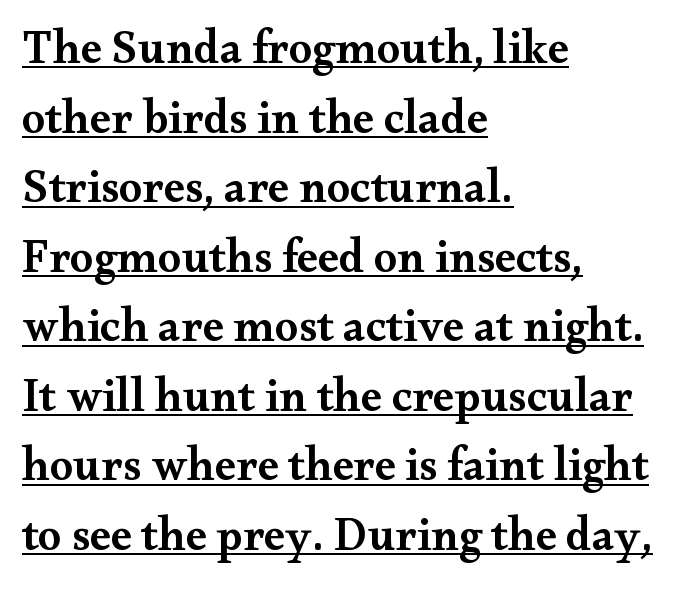
Q: Is the text bold? A: Semi-bold.
Q: Is the text italic (slanted)? A: No, it is upright.
Q: Is the typeface a serif or a sans-serif typeface? A: Serif.
Q: Is the text underlined? A: Yes.
Q: How is the paragraph aligned? A: Left-aligned.
Q: Is the spacing between letters normal or unusually wide? A: Normal.
Q: Is the spacing between lines tight, normal or loose? A: Normal.
Q: Width (condensed, normal, or wide)? A: Wide.
Q: Stroke contrast? A: Medium.
Q: x-height? A: Small.
Q: Monospaced? A: No.
